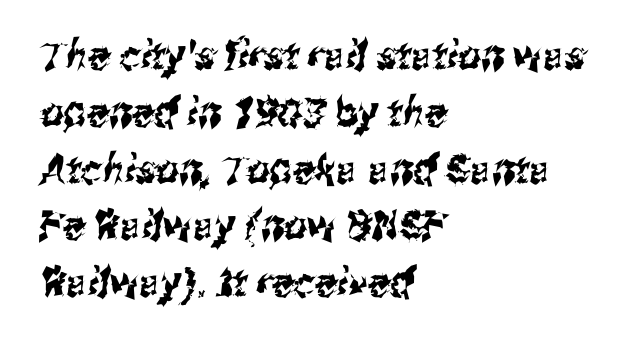
The image shows 40 px condensed sans-serif type; set left-aligned, normal line spacing (1.42x), normal letter spacing, not underlined; medium stroke contrast and a medium x-height.
